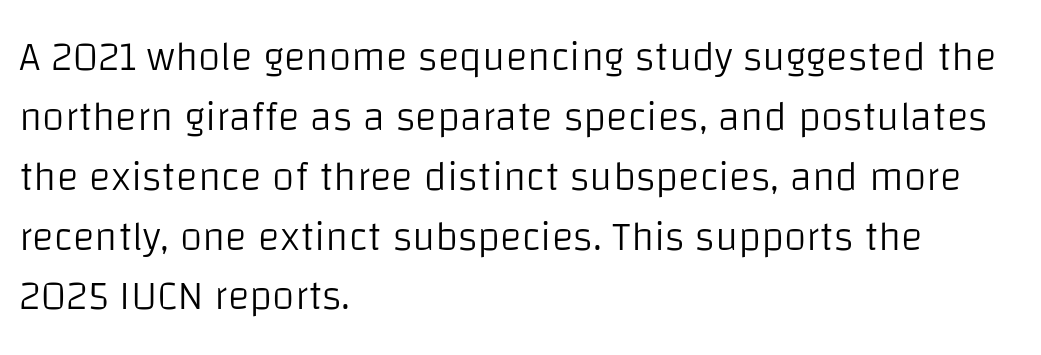
{"serif": "no", "italic": "no", "bold": "no", "weight": "light", "width": "normal", "stroke_contrast": "low", "x_height": "large", "monospaced": "no", "underline": "no", "align": "left", "line_spacing": "normal", "line_spacing_ratio": 1.46, "letter_spacing": "normal", "letter_spacing_em": 0.0, "glyph_px": 41}
